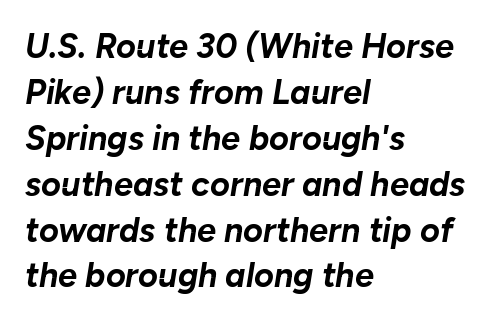
The image shows 34 px bold type, italic (leaning right); set left-aligned, normal line spacing (1.35x), normal letter spacing, not underlined; low stroke contrast and a medium x-height.
